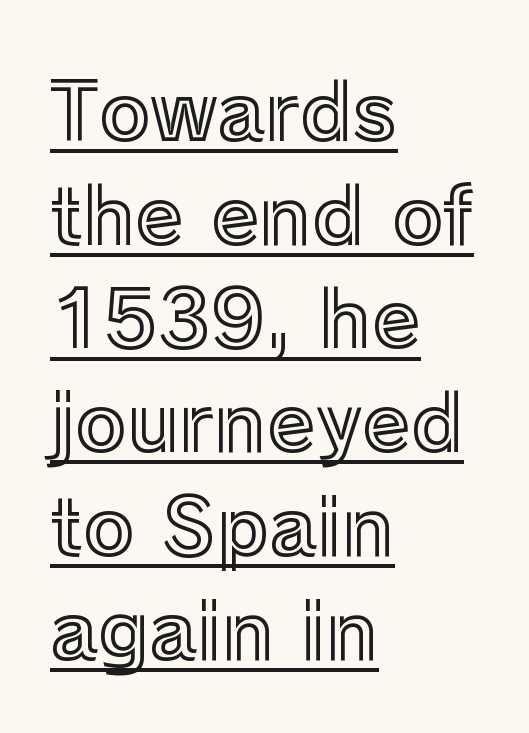
A roman cut, with each character standing at attention. The setting favours the left margin, as ordinary paragraphs usually do. The gaps between neighbouring characters are ordinary and unremarkable. Note the varied advance widths — an 'i' is clearly narrower than an 'm'.
